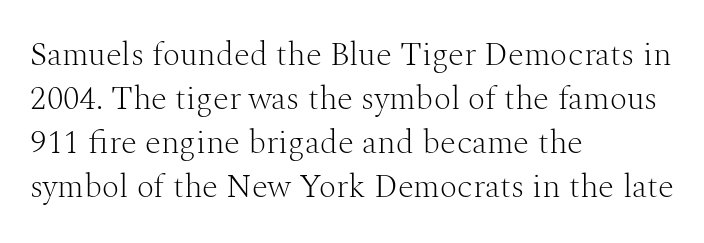
{"serif": "yes", "italic": "no", "bold": "no", "weight": "light", "width": "normal", "stroke_contrast": "medium", "x_height": "medium", "monospaced": "no", "underline": "no", "align": "left", "line_spacing": "normal", "line_spacing_ratio": 1.33, "letter_spacing": "normal", "letter_spacing_em": 0.0, "glyph_px": 33}
